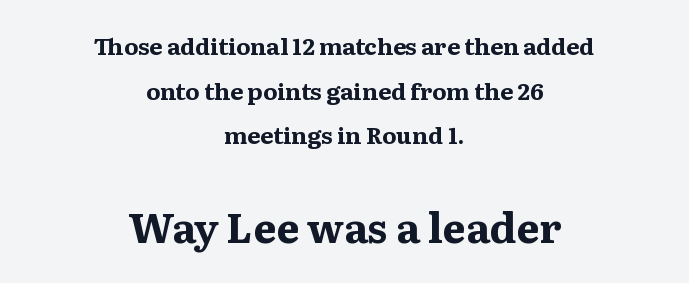
The image shows 41 px bold serif type, upright; set centered, loose line spacing (1.94x), normal letter spacing, not underlined; the second (bottom) block is 1.78x larger; medium stroke contrast and a medium x-height.
